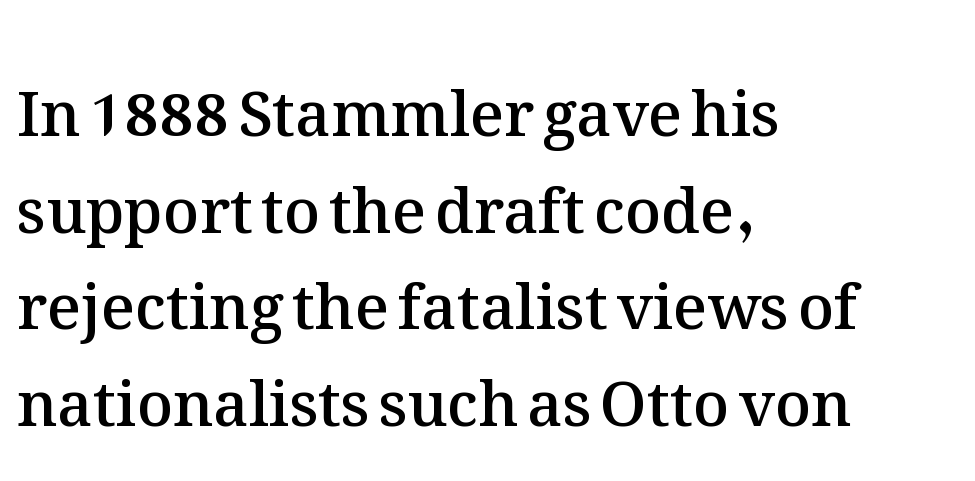
Q: Is the text bold? A: Semi-bold.
Q: Is the text italic (slanted)? A: No, it is upright.
Q: Is the text underlined? A: No.
Q: How is the paragraph aligned? A: Left-aligned.
Q: Is the spacing between letters normal or unusually wide? A: Normal.
Q: Is the spacing between lines tight, normal or loose? A: Normal.
Q: Width (condensed, normal, or wide)? A: Normal.
Q: Stroke contrast? A: Medium.
Q: x-height? A: Medium.
Q: Monospaced? A: No.
